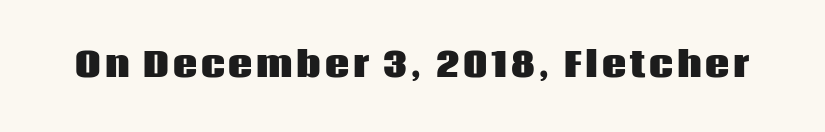
Character widths vary here, with narrow letters taking less room than wide ones. The characters display no serif detailing; their extremities are plain. The letters stand straight up with perfectly vertical stems. A bare baseline throughout the passage. This is heavy type, rendered in bold.
